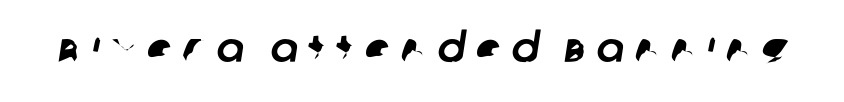
The image shows 41 px sans-serif type; set unusually wide letter spacing (+0.26 em), not underlined; low stroke contrast and a large x-height.
